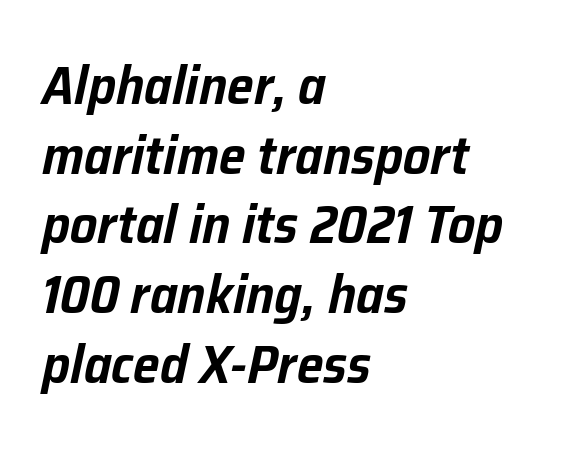
Q: Is the text italic (slanted)? A: Yes, it leans right by about 12 degrees.
Q: Is the text underlined? A: No.
Q: How is the paragraph aligned? A: Left-aligned.
Q: Is the spacing between letters normal or unusually wide? A: Normal.
Q: Is the spacing between lines tight, normal or loose? A: Normal.
Q: Width (condensed, normal, or wide)? A: Normal.
Q: Stroke contrast? A: Low.
Q: x-height? A: Medium.
Q: Monospaced? A: No.
